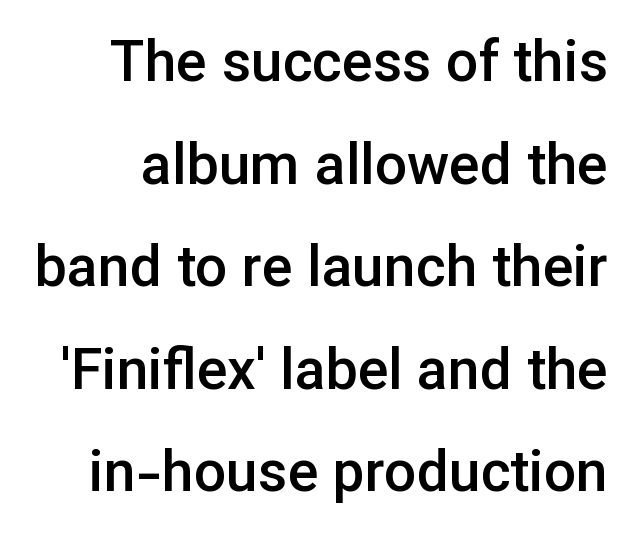
Q: Is the text bold? A: Semi-bold.
Q: Is the text italic (slanted)? A: No, it is upright.
Q: Is the typeface a serif or a sans-serif typeface? A: Sans-serif.
Q: Is the text underlined? A: No.
Q: Is the spacing between letters normal or unusually wide? A: Normal.
Q: Width (condensed, normal, or wide)? A: Normal.
Q: Stroke contrast? A: Low.
Q: x-height? A: Medium.
Q: Monospaced? A: No.
